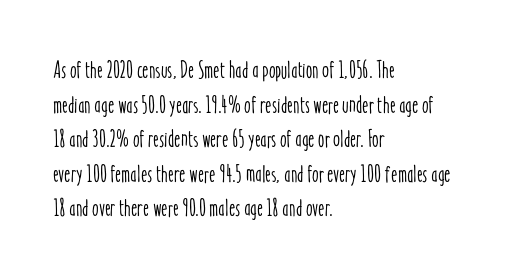
The compositor pushed each line to the left boundary. Compared with typical paragraphs, the rows here are spaced about the same. Here the glyphs are tracked normally, forming tight word shapes. Check the space under the baseline: it is left empty. You can tell it's not italic because the verticals are truly vertical.
